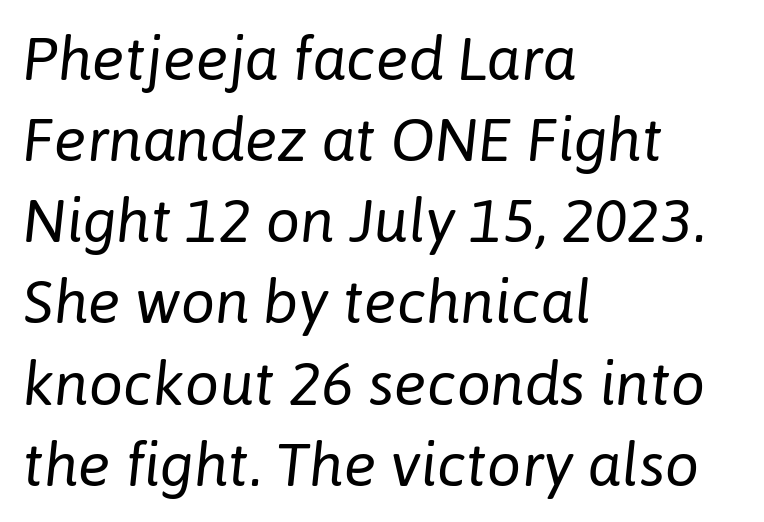
Check the space under the baseline: it is left empty. A student would call this left alignment; a typographer would say flush left, rag right. Each new line begins a customary step beneath the previous one. The rendering keeps characters at their native spacing.
